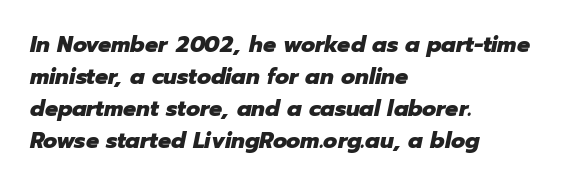
Rows of type keep a routine distance in the vertical direction. Compared with ordinary roman type, these characters are visibly tilted. Bold? Absolutely — the strokes are thick and heavy. The passage shown is not underscored anywhere.
